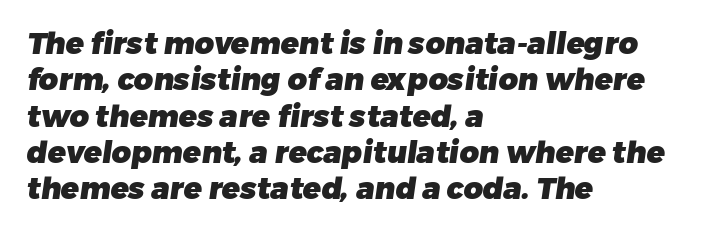
Note the varied advance widths — an 'i' is clearly narrower than an 'm'. Nothing unusual about the tracking: characters are spaced as the font intends. Horizontal alignment here is leftward, the default for most running prose. Bold? Absolutely — the strokes are thick and heavy. The zone under the glyphs is completely vacant. What kind of face is this? One without serifs — a sans.
